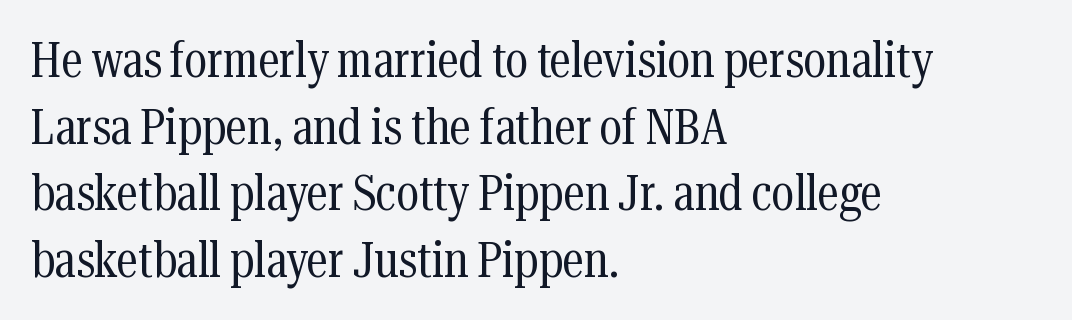
The image shows 49 px regular-weight, condensed serif type, upright; set left-aligned, normal line spacing (1.36x), normal letter spacing, not underlined; medium stroke contrast and a medium x-height.
